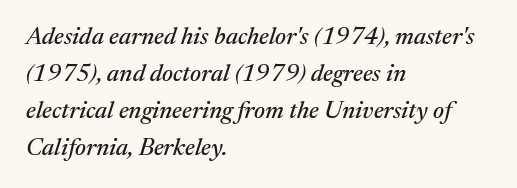
The image shows 24 px text type, italic (leaning right); set left-aligned, normal line spacing (1.54x), normal letter spacing, not underlined.
